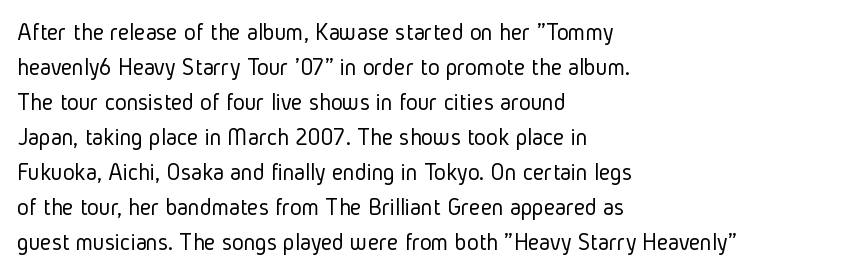
Nobody drew a line under any word here. The passage is arranged the way most books set body copy — flush left. Is the stroke heavy? The answer is a plain regular-or-lighter. Nobody touched the tracking dial on this one. A roman cut, with each character standing at attention. The space between consecutive lines is moderate.
